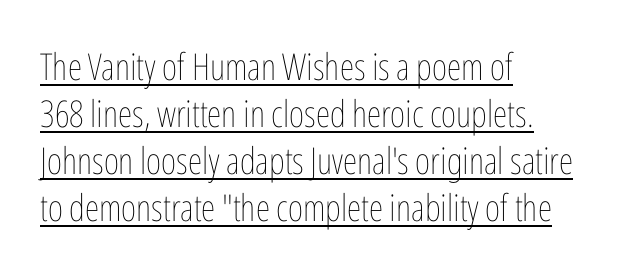
The image shows 37 px thin, condensed type, upright; set left-aligned, normal line spacing (1.27x), normal letter spacing, underlined; low stroke contrast and a medium x-height.
